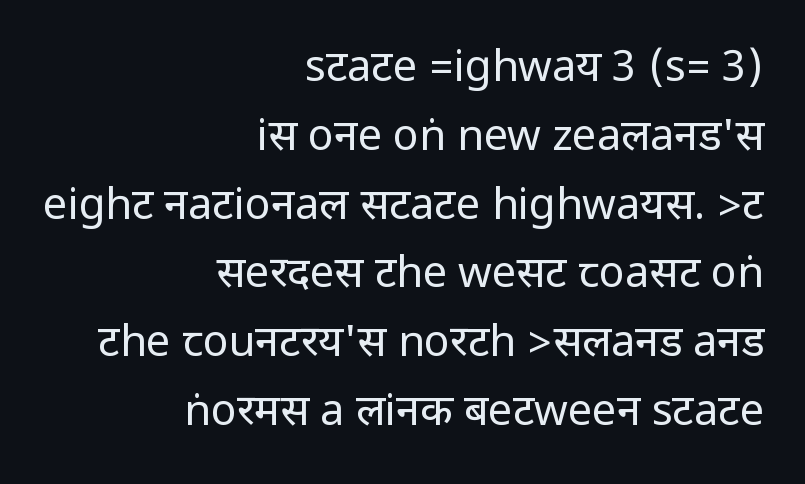
The image shows 43 px regular-weight, condensed sans-serif type, upright; set right-aligned, normal line spacing (1.6x), normal letter spacing, not underlined; low stroke contrast.
